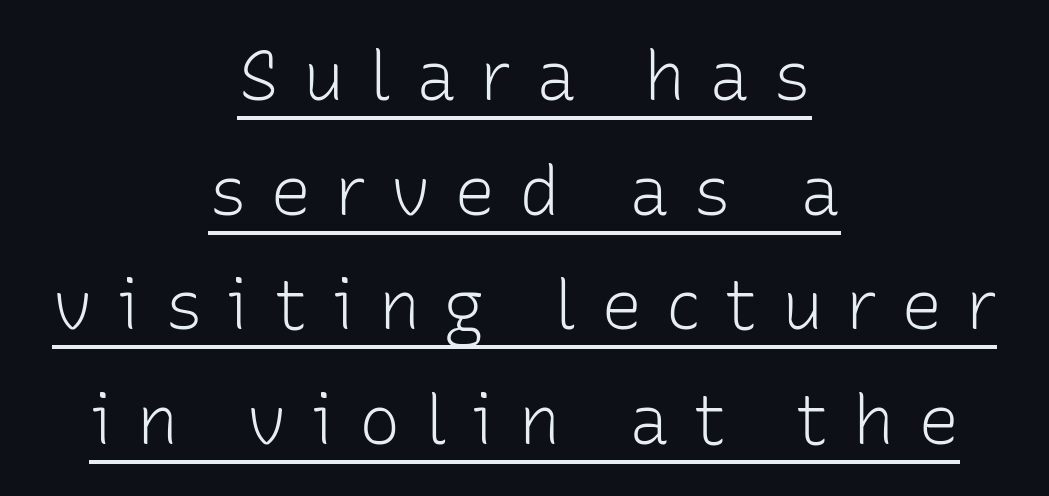
The text block is weighted toward neither margin, spreading evenly from the middle. Character widths vary here, with narrow letters taking less room than wide ones. Somebody hit Ctrl+U on this one — the words are underlined. A quiet, ordinary-to-light weight characterises the typeface.
